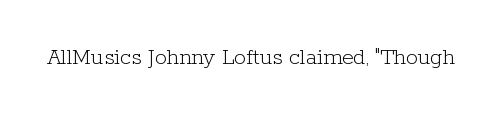
Q: Is the text bold? A: No.
Q: Is the text italic (slanted)? A: No, it is upright.
Q: Is the text underlined? A: No.
Q: Is the spacing between letters normal or unusually wide? A: Normal.
